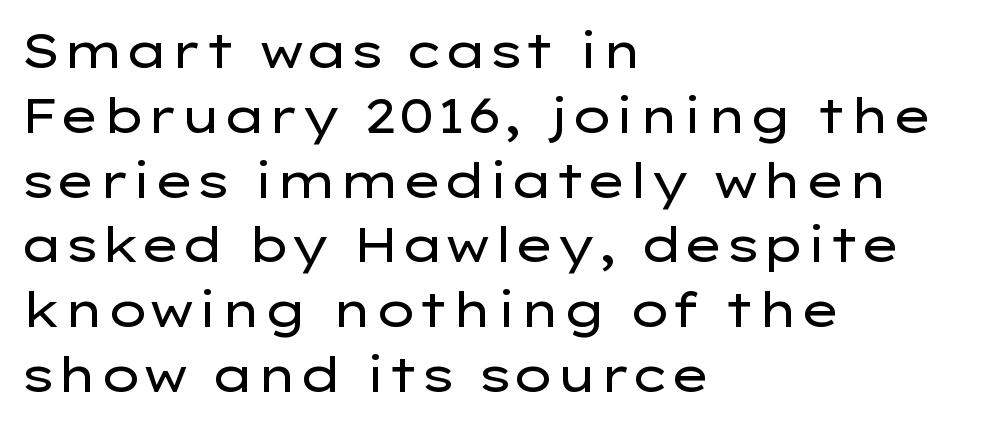
Look at the tracking — it's just the regular setting, nothing added. A roman cut, with each character standing at attention. Each letter keeps its own natural width here, so spacing adapts to shape. Is there much room between lines? A standard amount, neither cramped nor airy. A typesetter would label this face a sans.
